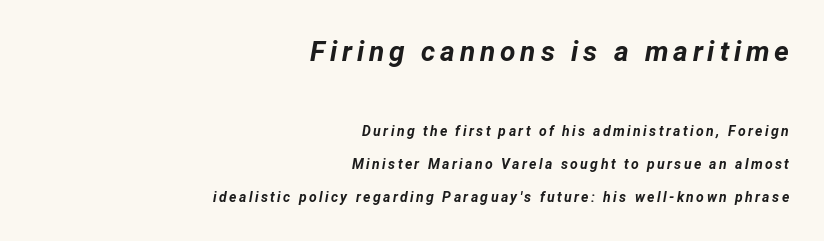
Q: Is the text bold? A: Yes.
Q: Is the text italic (slanted)? A: Yes, it leans right by about 12 degrees.
Q: Is the text underlined? A: No.
Q: How is the paragraph aligned? A: Right-aligned.
Q: Is the spacing between lines tight, normal or loose? A: Loose.
Q: Which block of text is set in a larger size, the first (top) or the second (bottom)? A: The first (top) one.
Q: Width (condensed, normal, or wide)? A: Normal.
Q: Stroke contrast? A: Low.
Q: x-height? A: Medium.
Q: Monospaced? A: No.
